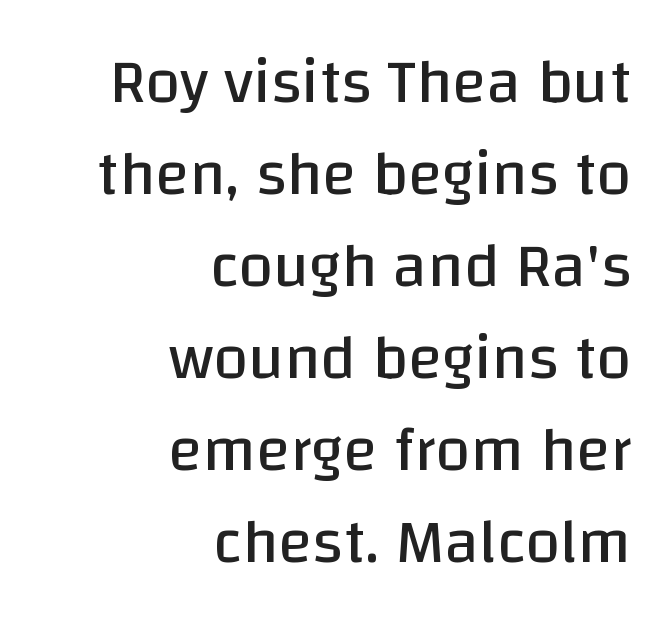
{"serif": "no", "italic": "no", "bold": "no", "weight": "regular", "width": "normal", "stroke_contrast": "low", "x_height": "large", "monospaced": "no", "underline": "no", "align": "right", "line_spacing": "normal", "line_spacing_ratio": 1.46, "letter_spacing": "normal", "letter_spacing_em": 0.0, "glyph_px": 63}
